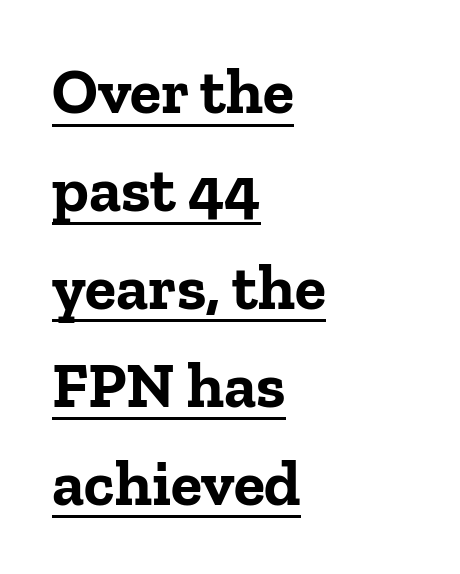
The image shows 64 px bold serif type, upright; set left-aligned, normal line spacing (1.53x), normal letter spacing, underlined; low stroke contrast and a medium x-height.
